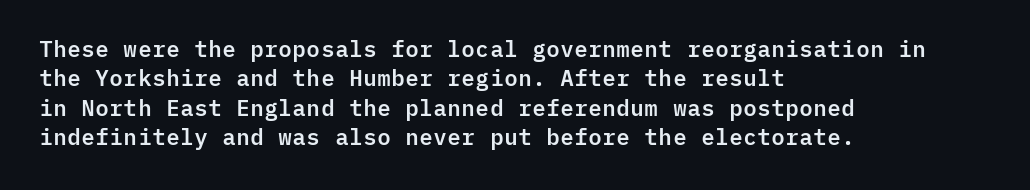
Reading down the block, your eye returns to a fixed left position each line. The type sits square on the baseline with zero lean. The space directly below the letters is spotless. Notice how descenders clear the ascenders below comfortably — that's standard leading. Each word holds together tightly as a unit, with standard inter-letter gaps.
